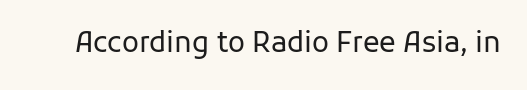
The image shows 28 px regular-weight sans-serif type, upright; set normal letter spacing, not underlined; low stroke contrast and a medium x-height.
